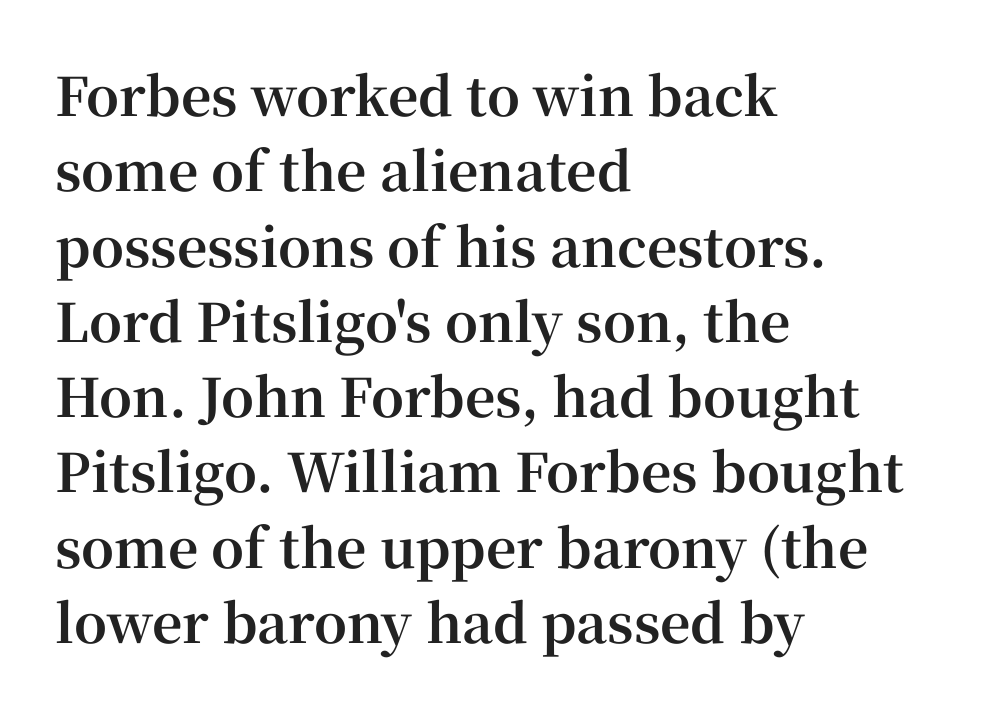
The image shows 53 px bold serif type, upright; set left-aligned, normal line spacing (1.42x), normal letter spacing, not underlined; high stroke contrast and a medium x-height.
